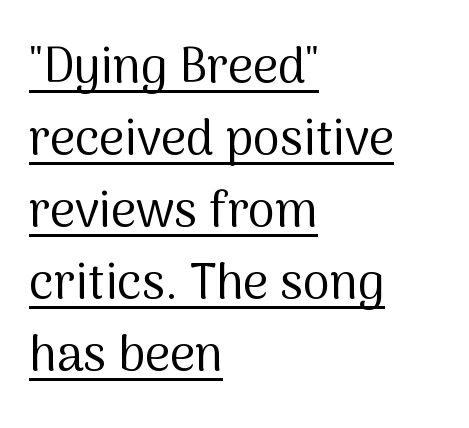
The image shows 49 px regular-weight sans-serif type, upright; set left-aligned, normal line spacing (1.47x), normal letter spacing, underlined; medium stroke contrast and a medium x-height.
